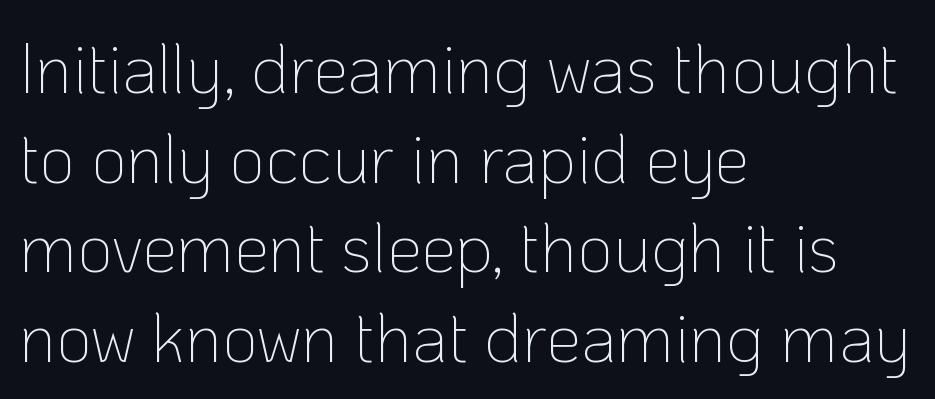
Q: Is the text bold? A: No.
Q: Is the text italic (slanted)? A: No, it is upright.
Q: Is the typeface a serif or a sans-serif typeface? A: Sans-serif.
Q: Is the text underlined? A: No.
Q: How is the paragraph aligned? A: Left-aligned.
Q: Is the spacing between letters normal or unusually wide? A: Normal.
Q: Is the spacing between lines tight, normal or loose? A: Normal.
Q: Width (condensed, normal, or wide)? A: Normal.
Q: Stroke contrast? A: Low.
Q: x-height? A: Medium.
Q: Monospaced? A: No.
